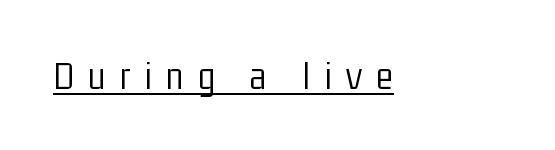
Letters have the restrained weight of plain body copy at most. Italic: no, the glyphs are upright roman. You can see a thin bar hugging the bottom of the glyphs. This sample uses expanded letter spacing, leaving extra air between glyphs. Proportional: the letters do not fall into vertical columns.
